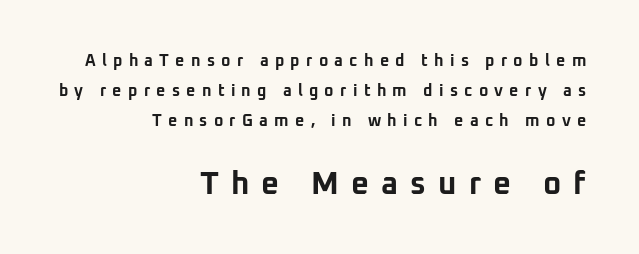
The baseline area is clear. This rendering widens character spacing well past its baseline value. I'd call this a sans setting — the letters go barefoot. A student would notice the bottom passage is typeset larger than what precedes it.
